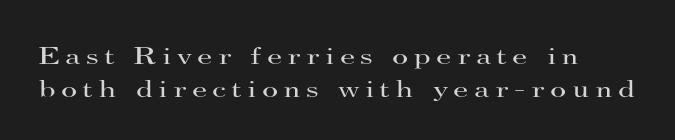
Q: Is the text bold? A: No.
Q: Is the text italic (slanted)? A: No, it is upright.
Q: Is the text underlined? A: No.
Q: Is the spacing between letters normal or unusually wide? A: Unusually wide.
Q: Is the spacing between lines tight, normal or loose? A: Normal.
